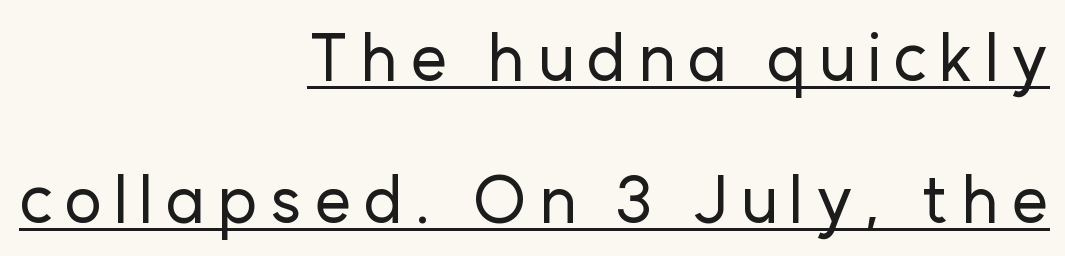
The image shows 65 px sans-serif type, upright; set right-aligned, loose line spacing (2.18x), underlined; low stroke contrast and a medium x-height.
